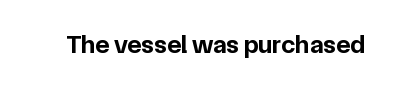
{"italic": "no", "bold": "yes", "underline": "no", "letter_spacing": "normal", "letter_spacing_em": 0.0, "glyph_px": 26}
